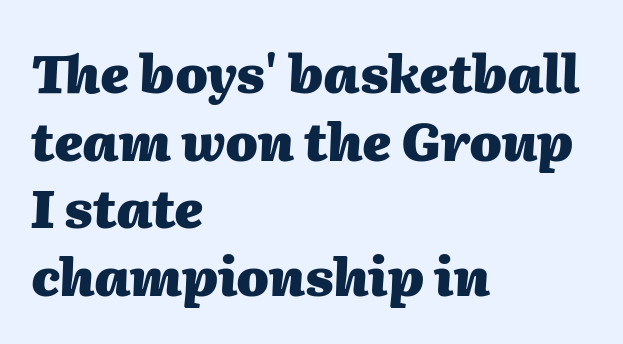
The image shows 52 px heavy type, italic (leaning right); set left-aligned, normal line spacing (1.3x), normal letter spacing, not underlined; medium stroke contrast and a medium x-height.
